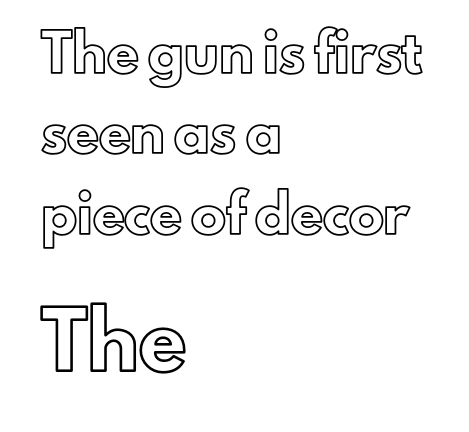
One-word summary of the alignment: left. How are the letters spaced? Ordinarily, with no added tracking. The string is rendered with underlining switched off. Regarding leading, the lines here are spaced well apart. Does the lettering tilt? It doesn't — this is upright.
